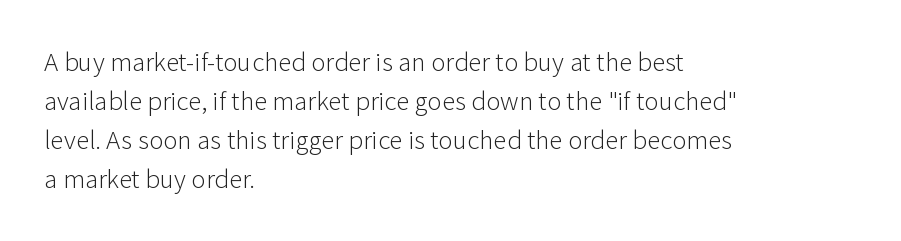
The image shows 27 px text type, upright; set left-aligned, normal line spacing (1.45x), normal letter spacing, not underlined.
